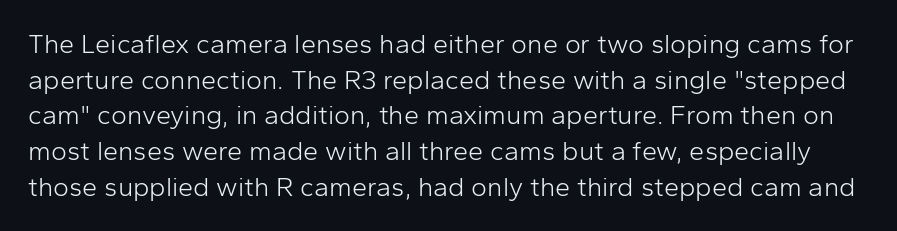
The image shows 27 px text type, upright; set normal line spacing (1.32x), normal letter spacing, not underlined.
